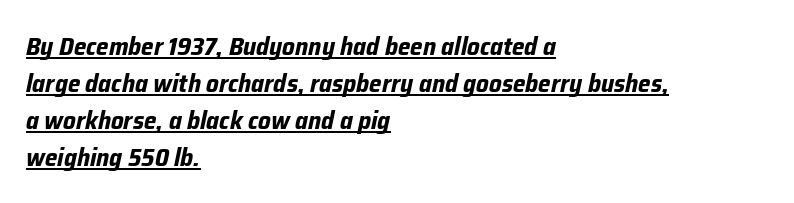
Words appear dense and cohesive because spacing is normal. Every word sits above its own underline. In terms of leading, this rendering sits right in the middle. The passage is arranged the way most books set body copy — flush left. Heavy-handed strokes throughout: this text is bold. Posture: slanted.
